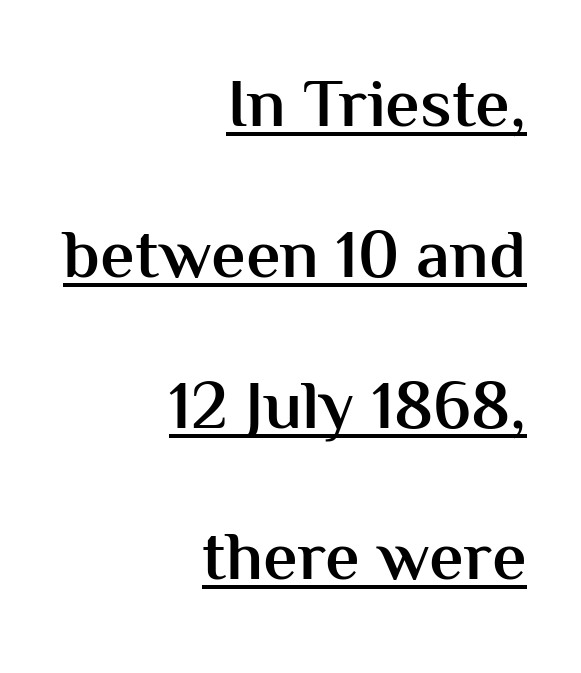
Q: Is the text bold? A: Semi-bold.
Q: Is the text italic (slanted)? A: No, it is upright.
Q: Is the typeface a serif or a sans-serif typeface? A: Sans-serif.
Q: Is the text underlined? A: Yes.
Q: How is the paragraph aligned? A: Right-aligned.
Q: Is the spacing between letters normal or unusually wide? A: Normal.
Q: Is the spacing between lines tight, normal or loose? A: Loose.
Q: Width (condensed, normal, or wide)? A: Normal.
Q: Stroke contrast? A: Medium.
Q: x-height? A: Medium.
Q: Monospaced? A: No.
